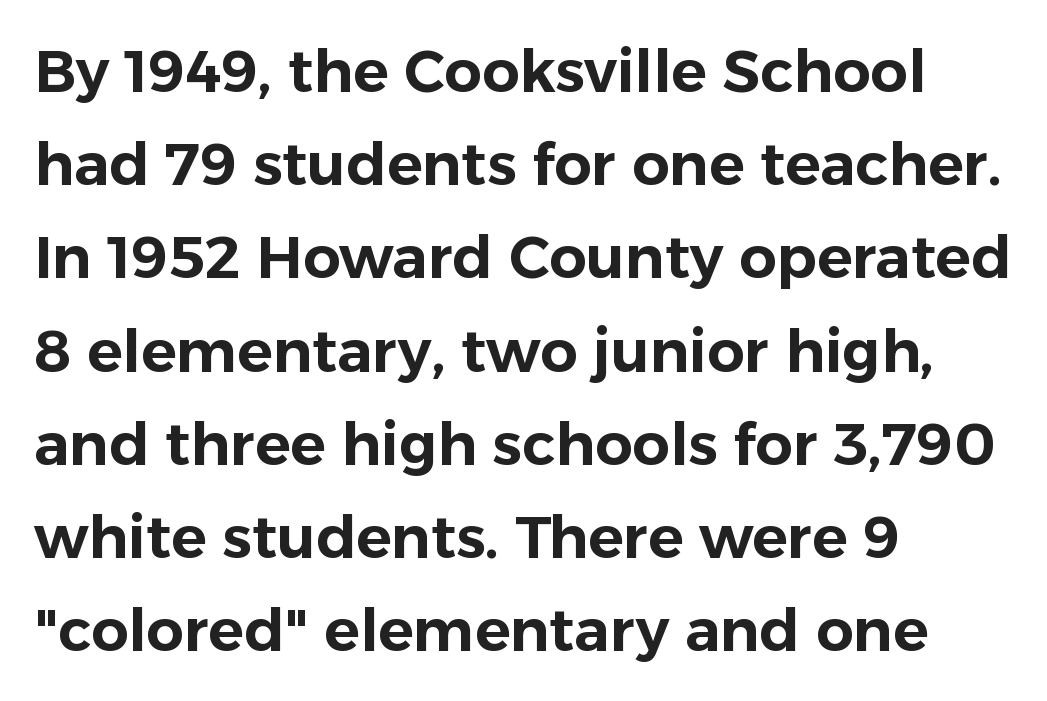
{"serif": "no", "italic": "no", "width": "normal", "stroke_contrast": "low", "x_height": "medium", "monospaced": "no", "underline": "no", "align": "left", "line_spacing": "normal", "line_spacing_ratio": 1.58, "letter_spacing": "normal", "letter_spacing_em": 0.0, "glyph_px": 59}
